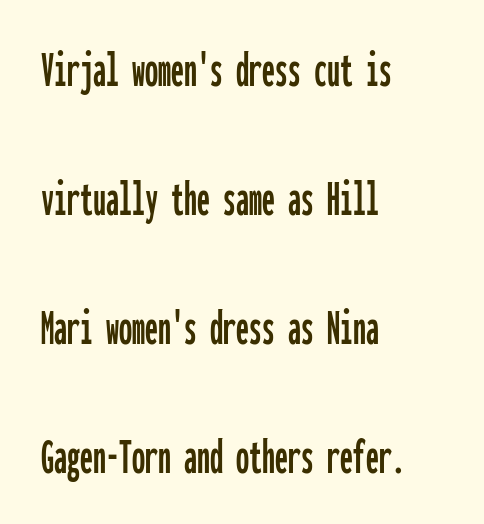
Letters rest on an invisible, unmarked baseline. Looks like terminal output: every glyph gets an equal slot. This block would shrink considerably if given ordinary leading; it's expanded now. A roman cut, with each character standing at attention. Notice how the passage keeps a crisp vertical edge on the left only.
